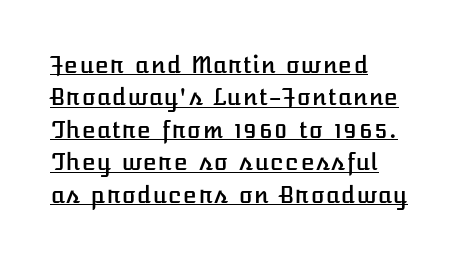
{"italic": "no", "underline": "yes", "align": "left", "line_spacing": "normal", "line_spacing_ratio": 1.41, "letter_spacing": "normal", "letter_spacing_em": 0.0, "glyph_px": 23}
